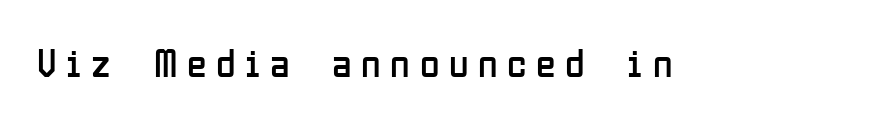
{"serif": "no", "italic": "no", "bold": "no", "weight": "regular", "width": "condensed", "stroke_contrast": "low", "x_height": "medium", "monospaced": "no", "underline": "no", "letter_spacing": "wide", "letter_spacing_em": 0.24, "glyph_px": 40}
